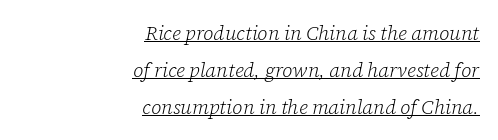
Compared with typical body copy, the letter spacing here is the same. Visually the block forms a straight wall on the right and a jagged coastline on the left. Notice how a bar underscores the lettering throughout. Each stroke keeps to a modest, everyday thickness or less. An italicized treatment has been applied to the whole sample.
